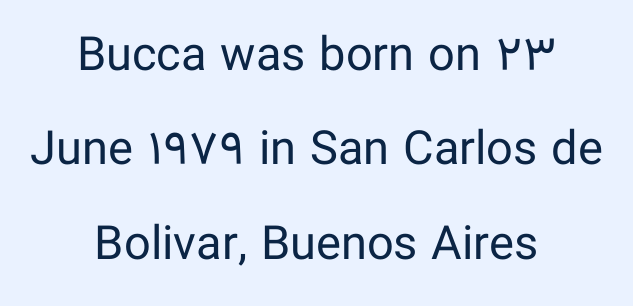
There is no visible air inserted between adjacent glyphs. Descender tails drop into unmarked territory. A typesetter would call this proportional, since set widths differ per character. The typography opts for an upright posture over an oblique one. No heavy texture on the line: the type isn't bold.
